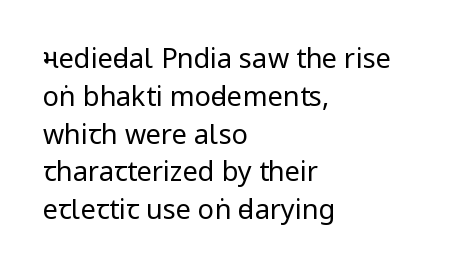
Q: Is the text bold? A: No.
Q: Is the text italic (slanted)? A: No, it is upright.
Q: Is the text underlined? A: No.
Q: How is the paragraph aligned? A: Left-aligned.
Q: Is the spacing between letters normal or unusually wide? A: Normal.
Q: Is the spacing between lines tight, normal or loose? A: Normal.
